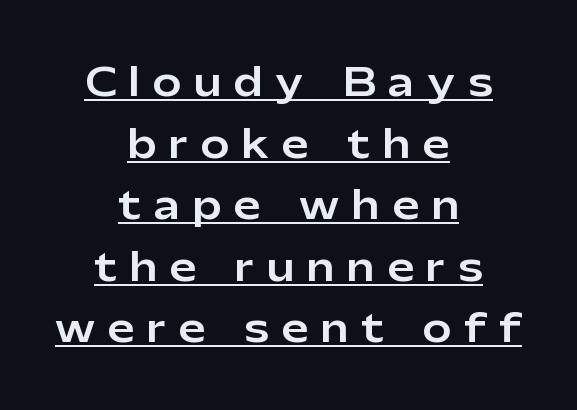
The image shows 38 px sans-serif type, upright; set centered, normal line spacing (1.62x), unusually wide letter spacing (+0.34 em), underlined; low stroke contrast and a medium x-height.
